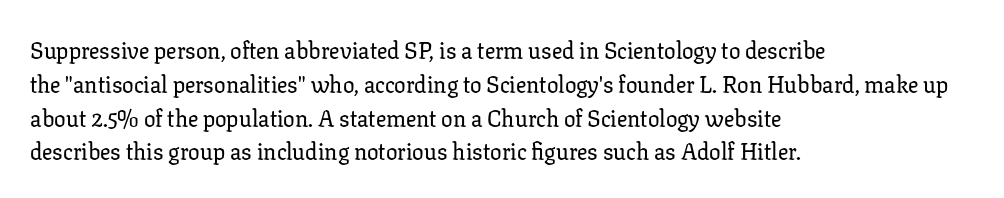
{"italic": "no", "underline": "no", "align": "left", "line_spacing": "normal", "line_spacing_ratio": 1.47, "letter_spacing": "normal", "letter_spacing_em": 0.0, "glyph_px": 23}
